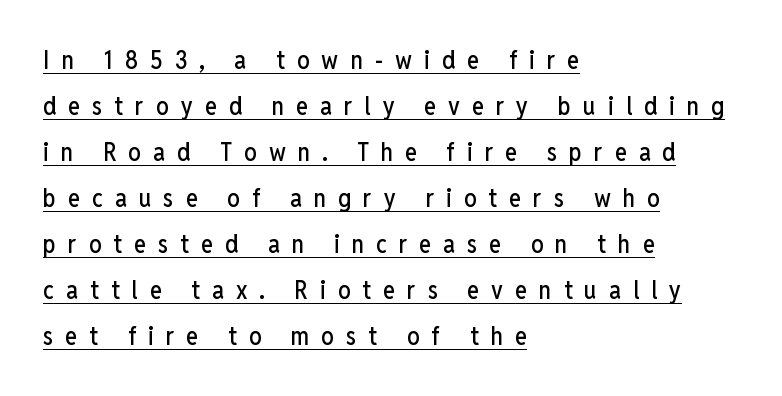
{"italic": "no", "underline": "yes", "align": "left", "line_spacing_ratio": 1.84, "letter_spacing": "wide", "letter_spacing_em": 0.48, "glyph_px": 25}
